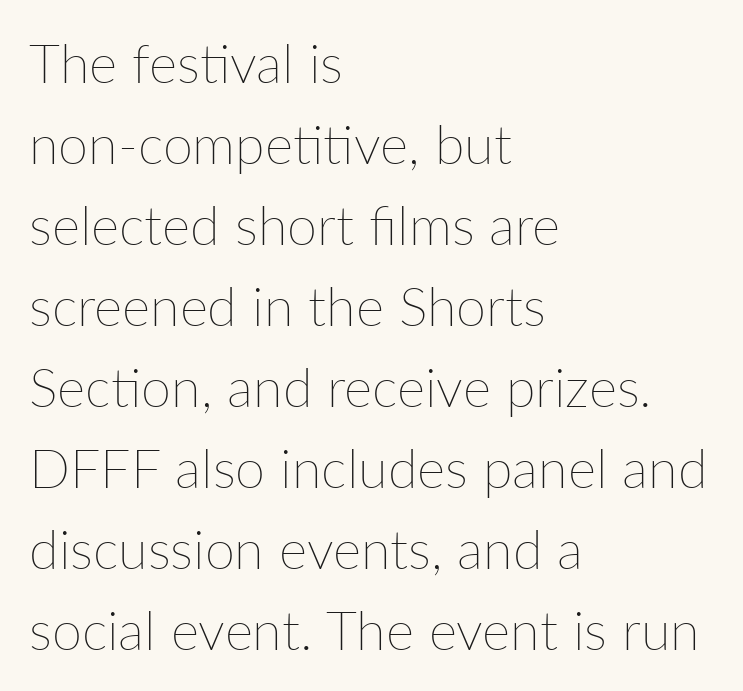
{"italic": "no", "bold": "no", "weight": "thin", "width": "normal", "stroke_contrast": "low", "x_height": "medium", "monospaced": "no", "underline": "no", "align": "left", "line_spacing": "normal", "line_spacing_ratio": 1.5, "letter_spacing": "normal", "letter_spacing_em": 0.0, "glyph_px": 54}
